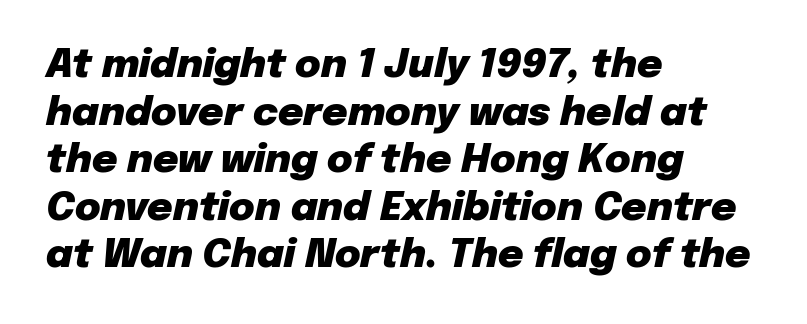
The image shows 39 px heavy type, italic (leaning right); set left-aligned, line spacing 1.22x, normal letter spacing, not underlined; low stroke contrast and a medium x-height.
